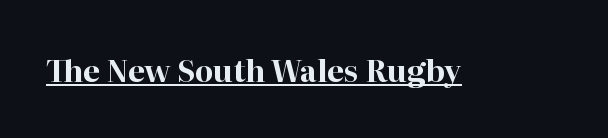
Q: Is the text bold? A: Yes.
Q: Is the text italic (slanted)? A: No, it is upright.
Q: Is the typeface a serif or a sans-serif typeface? A: Serif.
Q: Is the text underlined? A: Yes.
Q: Is the spacing between letters normal or unusually wide? A: Normal.
Q: Width (condensed, normal, or wide)? A: Normal.
Q: Stroke contrast? A: High.
Q: x-height? A: Medium.
Q: Monospaced? A: No.
